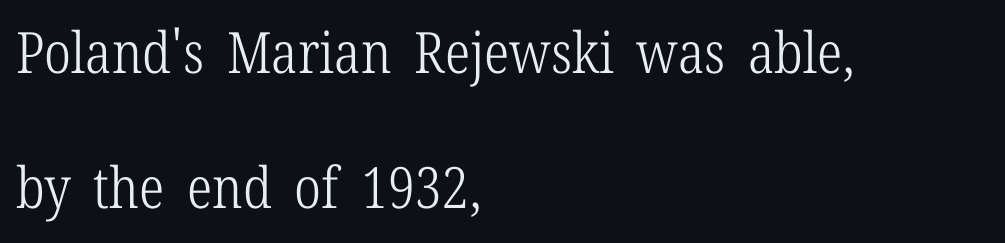
Italic: no, the glyphs are upright roman. Is the type heavy? It reads as light-to-regular instead. The passage shown is typed in a proportional face where columns would drift. Yep, those are serifs on the letters. Each new line begins a long way beneath the previous one. Reading down the block, your eye returns to a fixed left position each line.
